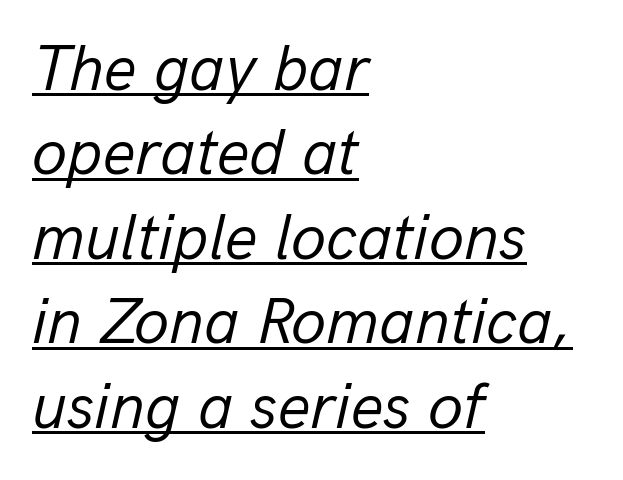
Q: Is the text bold? A: No.
Q: Is the text italic (slanted)? A: Yes, it leans right by about 13 degrees.
Q: Is the text underlined? A: Yes.
Q: How is the paragraph aligned? A: Left-aligned.
Q: Is the spacing between letters normal or unusually wide? A: Normal.
Q: Is the spacing between lines tight, normal or loose? A: Normal.
Q: Width (condensed, normal, or wide)? A: Normal.
Q: Stroke contrast? A: Low.
Q: x-height? A: Medium.
Q: Monospaced? A: No.
